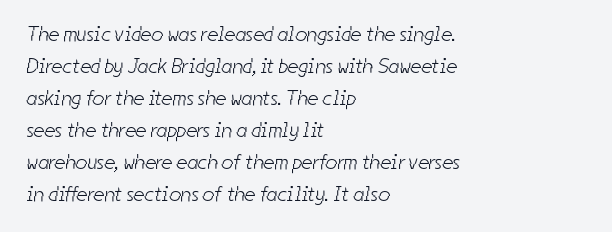
Q: Is the text bold? A: No.
Q: Is the text underlined? A: No.
Q: How is the paragraph aligned? A: Left-aligned.
Q: Is the spacing between letters normal or unusually wide? A: Normal.
Q: Is the spacing between lines tight, normal or loose? A: Normal.
